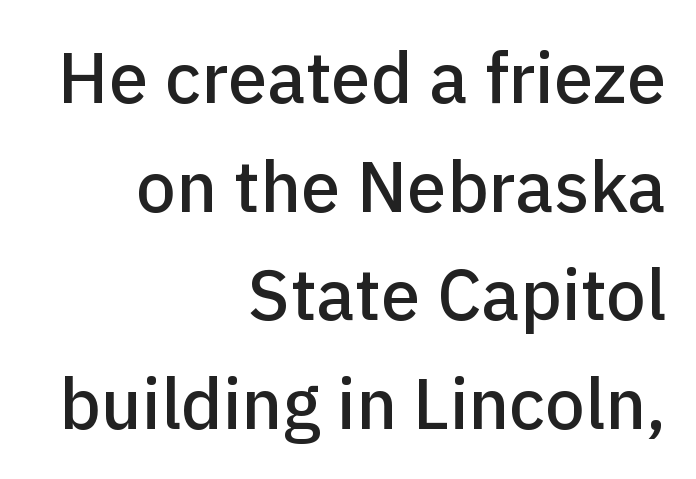
{"serif": "no", "italic": "no", "width": "normal", "stroke_contrast": "low", "x_height": "medium", "monospaced": "no", "underline": "no", "align": "right", "line_spacing": "normal", "line_spacing_ratio": 1.53, "letter_spacing": "normal", "letter_spacing_em": 0.0, "glyph_px": 71}
